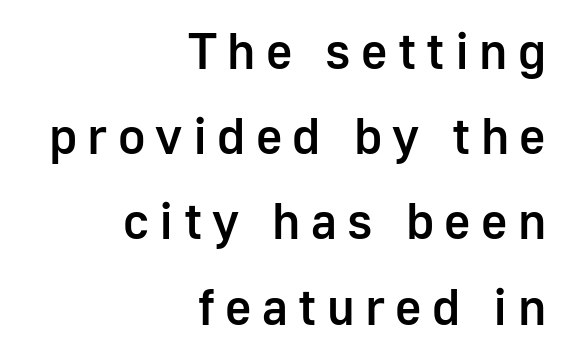
The image shows 51 px semibold sans-serif type, upright; set right-aligned, normal line spacing (1.67x), unusually wide letter spacing (+0.2 em), not underlined; low stroke contrast and a medium x-height.
